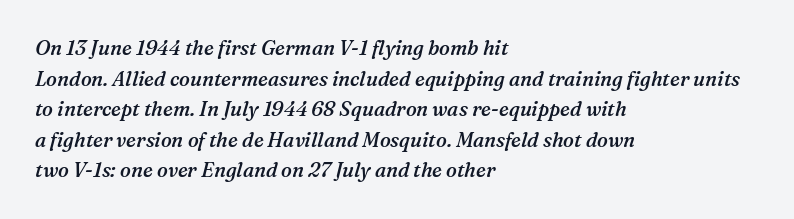
Summary of vertical rhythm: regular, with standard interline spacing. Beneath every word, the page is bare. Moderately thickened strokes mark this as semibold type. You could call the tracking neutral — neither tight nor loose. The letters are slanted; this is an italic face. This rendering uses left alignment, leaving the right contour irregular.
